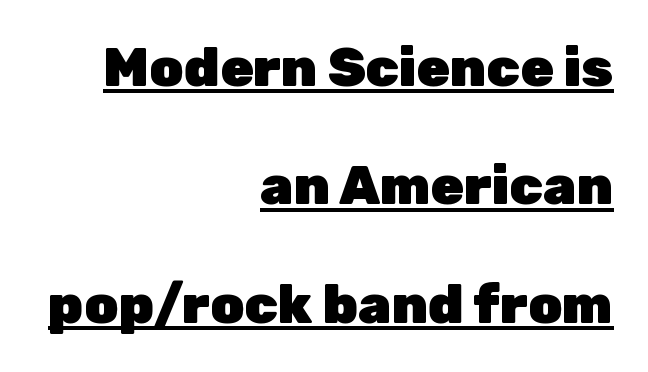
Words appear dense and cohesive because spacing is normal. This is the regular roman posture of the typeface. A typesetter would label this face a sans. The face used here is proportionally spaced, like ordinary book or web type. This sample is right-justified, so line beginnings fall wherever the words allow.
